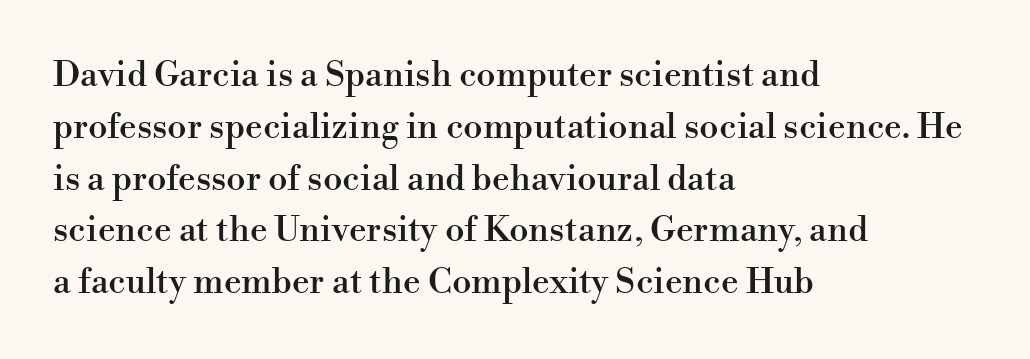
{"serif": "yes", "italic": "no", "width": "normal", "stroke_contrast": "high", "x_height": "small", "monospaced": "no", "underline": "no", "align": "left", "line_spacing": "normal", "line_spacing_ratio": 1.48, "letter_spacing": "normal", "letter_spacing_em": 0.0, "glyph_px": 35}
